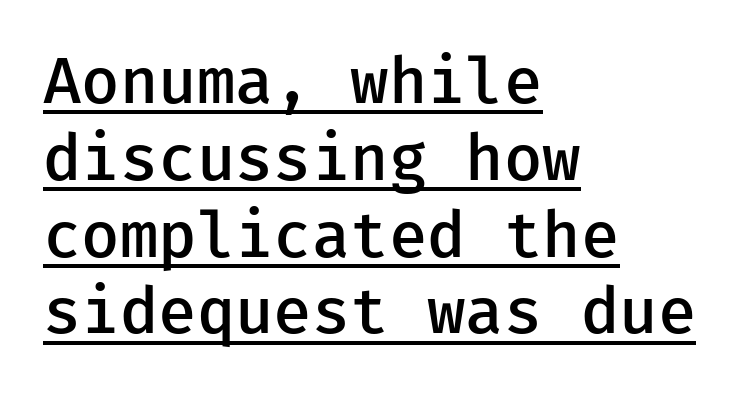
The specimen reads as upright at a glance. How are the letters spaced? Ordinarily, with no added tracking. This is moderately heavy type, rendered in semibold. Regarding serifs, this sample does without them.
